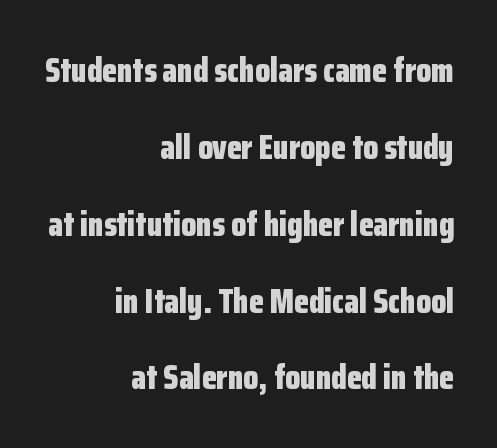
What weight is shown? A full bold with thick strokes. Vertically, the passage feels expansive, rows floating well apart. Ascenders rise straight up at ninety degrees. You could not count columns in this text — the font is proportionally spaced. Compared with a flush-left layout, this one pins lines to the opposite, right side.
